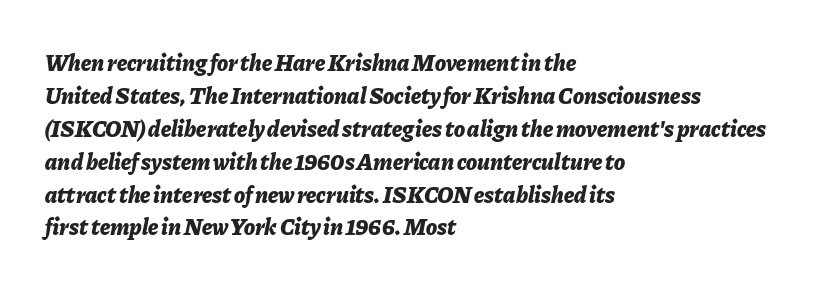
Q: Is the text bold? A: Yes.
Q: Is the text italic (slanted)? A: Yes, it leans right by about 11 degrees.
Q: Is the text underlined? A: No.
Q: How is the paragraph aligned? A: Left-aligned.
Q: Is the spacing between letters normal or unusually wide? A: Normal.
Q: Is the spacing between lines tight, normal or loose? A: Normal.
